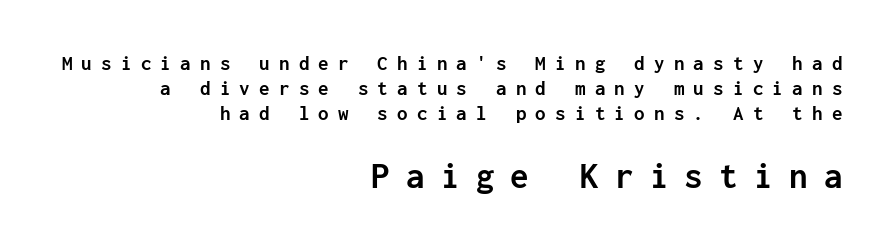
The image shows 37 px semibold sans-serif type, upright, monospaced; set right-aligned, line spacing 1.19x, unusually wide letter spacing (+0.44 em), not underlined; the second (bottom) block is 1.76x larger; low stroke contrast and a medium x-height.
